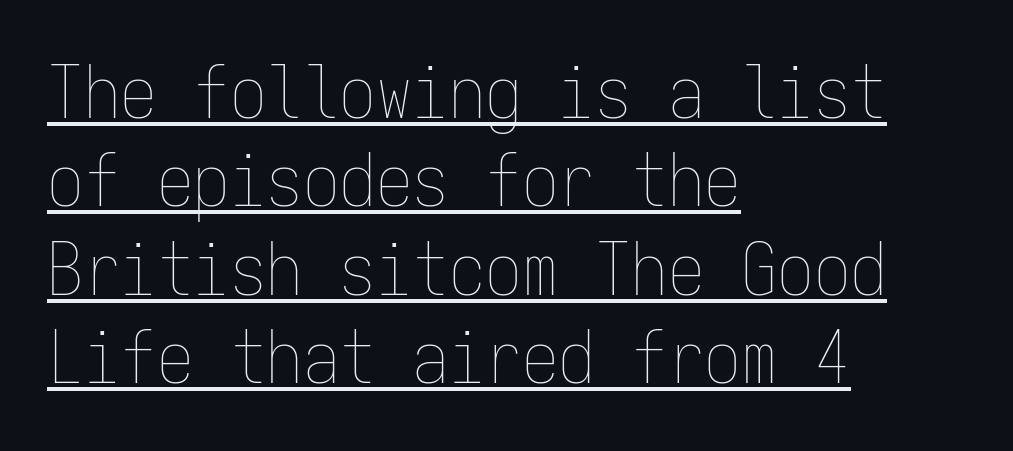
Q: Is the text bold? A: No.
Q: Is the text italic (slanted)? A: No, it is upright.
Q: Is the text underlined? A: Yes.
Q: How is the paragraph aligned? A: Left-aligned.
Q: Is the spacing between letters normal or unusually wide? A: Normal.
Q: Width (condensed, normal, or wide)? A: Condensed.
Q: Stroke contrast? A: Low.
Q: x-height? A: Medium.
Q: Monospaced? A: Yes.
